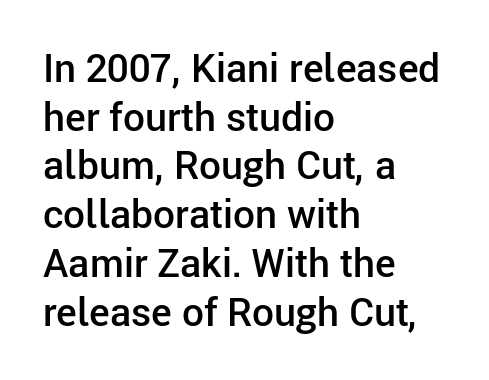
The image shows 39 px semibold sans-serif type, upright; set left-aligned, normal line spacing (1.25x), normal letter spacing, not underlined; low stroke contrast and a medium x-height.
